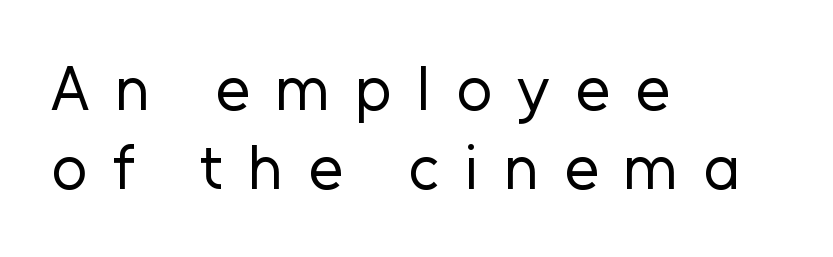
The image shows 62 px regular-weight sans-serif type, upright; set left-aligned, normal line spacing (1.28x), unusually wide letter spacing (+0.41 em), not underlined; low stroke contrast and a medium x-height.
